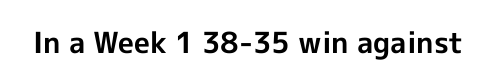
The lettering stays uniformly vertical, giving the passage a roman look. Look at the tracking — it's just the regular setting, nothing added. This is heavy type, rendered in bold. Looks like regular typesetting: each glyph gets only the width it needs. Just letters on the line, the space beneath them empty.
